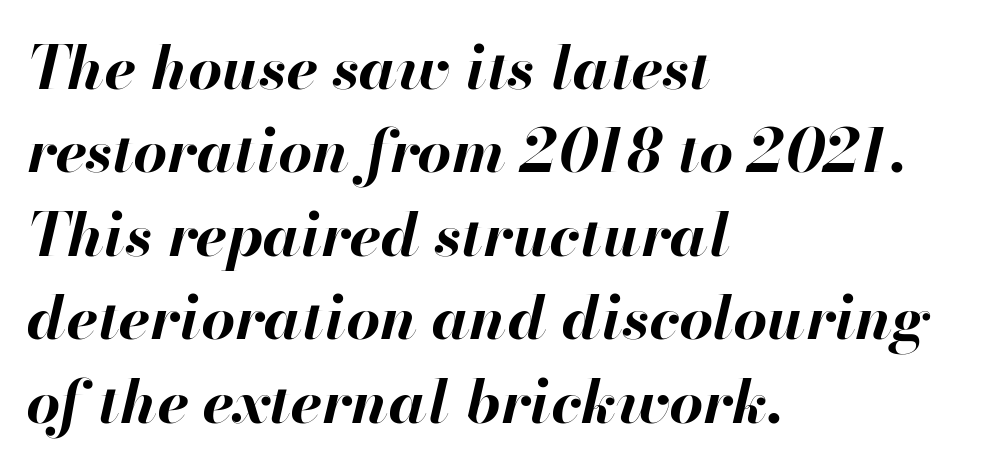
The image shows 60 px bold type, italic (leaning right); set left-aligned, normal line spacing (1.39x), normal letter spacing, not underlined; high stroke contrast and a small x-height.
